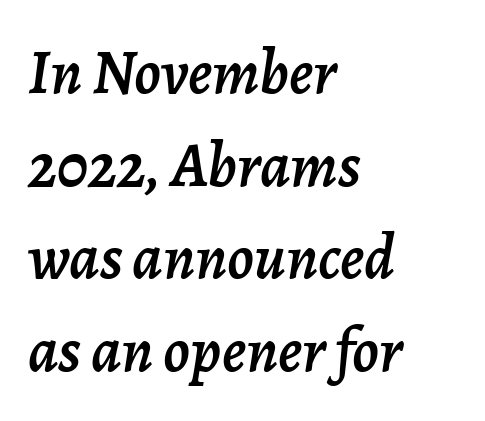
Q: Is the text italic (slanted)? A: Yes, it leans right by about 7 degrees.
Q: Is the text underlined? A: No.
Q: How is the paragraph aligned? A: Left-aligned.
Q: Is the spacing between letters normal or unusually wide? A: Normal.
Q: Is the spacing between lines tight, normal or loose? A: Normal.
Q: Width (condensed, normal, or wide)? A: Normal.
Q: Stroke contrast? A: Low.
Q: x-height? A: Medium.
Q: Monospaced? A: No.
